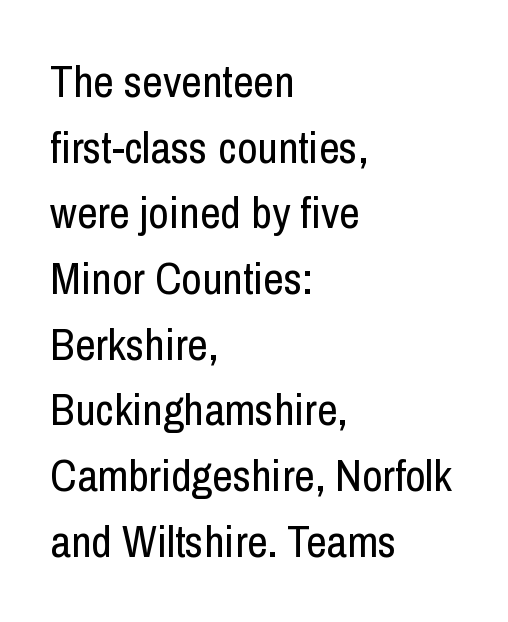
Q: Is the text bold? A: No.
Q: Is the text italic (slanted)? A: No, it is upright.
Q: Is the typeface a serif or a sans-serif typeface? A: Sans-serif.
Q: Is the text underlined? A: No.
Q: How is the paragraph aligned? A: Left-aligned.
Q: Is the spacing between letters normal or unusually wide? A: Normal.
Q: Is the spacing between lines tight, normal or loose? A: Normal.
Q: Width (condensed, normal, or wide)? A: Condensed.
Q: Stroke contrast? A: Low.
Q: x-height? A: Medium.
Q: Monospaced? A: No.
